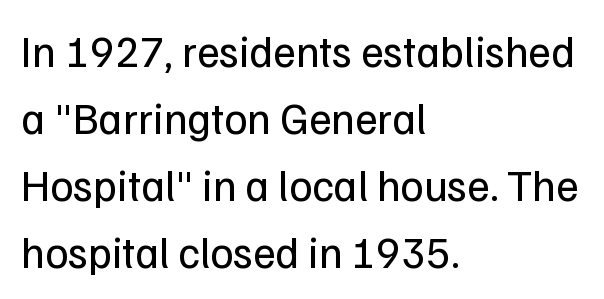
Q: Is the text bold? A: No.
Q: Is the text italic (slanted)? A: No, it is upright.
Q: Is the typeface a serif or a sans-serif typeface? A: Sans-serif.
Q: Is the text underlined? A: No.
Q: How is the paragraph aligned? A: Left-aligned.
Q: Is the spacing between letters normal or unusually wide? A: Normal.
Q: Is the spacing between lines tight, normal or loose? A: Normal.
Q: Width (condensed, normal, or wide)? A: Normal.
Q: Stroke contrast? A: Low.
Q: x-height? A: Medium.
Q: Monospaced? A: No.
